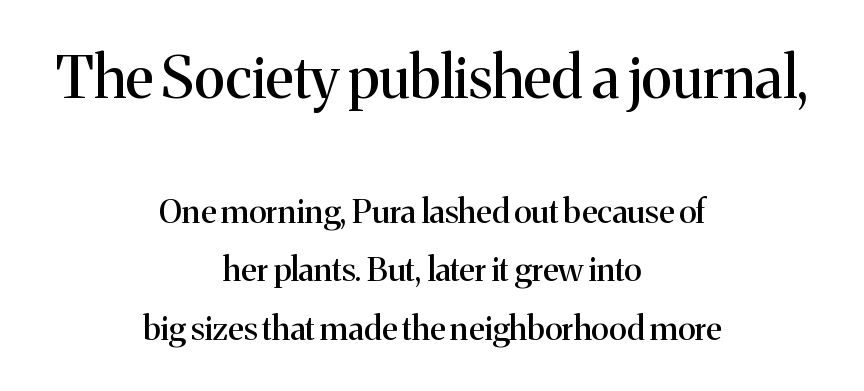
Reading down the block, each line starts at a different indent, mirrored at its end. The space beneath each line is pristine and unruled. The text was rendered using a seriffed face with decorative stroke endings. Nothing unusual about the tracking: characters are spaced as the font intends.
